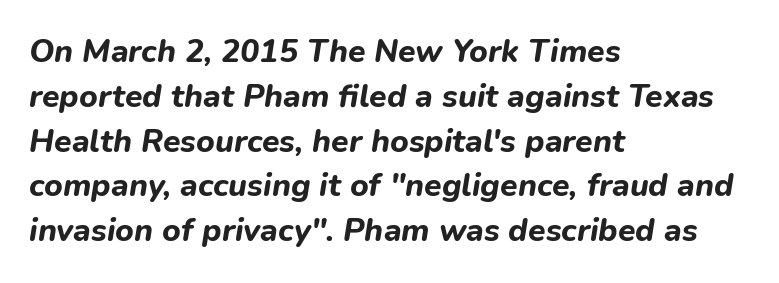
Q: Is the text bold? A: Yes.
Q: Is the text italic (slanted)? A: Yes, it leans right by about 9 degrees.
Q: Is the text underlined? A: No.
Q: How is the paragraph aligned? A: Left-aligned.
Q: Is the spacing between letters normal or unusually wide? A: Normal.
Q: Is the spacing between lines tight, normal or loose? A: Normal.
Q: Width (condensed, normal, or wide)? A: Normal.
Q: Stroke contrast? A: Low.
Q: x-height? A: Medium.
Q: Monospaced? A: No.
